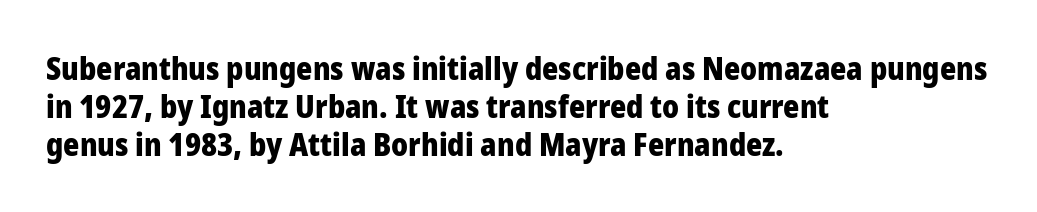
Q: Is the text bold? A: Yes.
Q: Is the text italic (slanted)? A: No, it is upright.
Q: Is the typeface a serif or a sans-serif typeface? A: Sans-serif.
Q: Is the text underlined? A: No.
Q: How is the paragraph aligned? A: Left-aligned.
Q: Is the spacing between letters normal or unusually wide? A: Normal.
Q: Width (condensed, normal, or wide)? A: Normal.
Q: Stroke contrast? A: Low.
Q: x-height? A: Medium.
Q: Monospaced? A: No.
